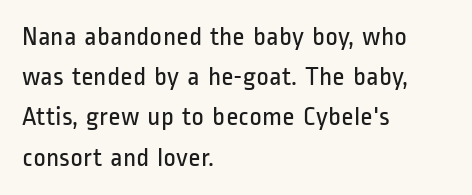
The paragraph shown leans on its left margin. Has an underline been added? It has not. The font's upright variant was chosen for this text. The cut favours lightness, reaching ordinary text weight at its darkest.
